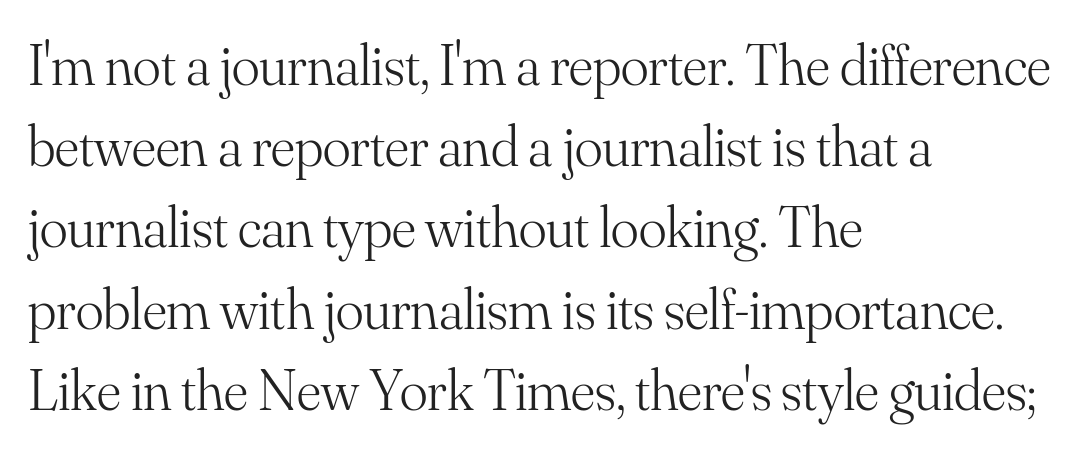
Q: Is the text bold? A: No.
Q: Is the text italic (slanted)? A: No, it is upright.
Q: Is the typeface a serif or a sans-serif typeface? A: Serif.
Q: Is the text underlined? A: No.
Q: How is the paragraph aligned? A: Left-aligned.
Q: Is the spacing between letters normal or unusually wide? A: Normal.
Q: Is the spacing between lines tight, normal or loose? A: Normal.
Q: Width (condensed, normal, or wide)? A: Normal.
Q: Stroke contrast? A: Medium.
Q: x-height? A: Small.
Q: Monospaced? A: No.
